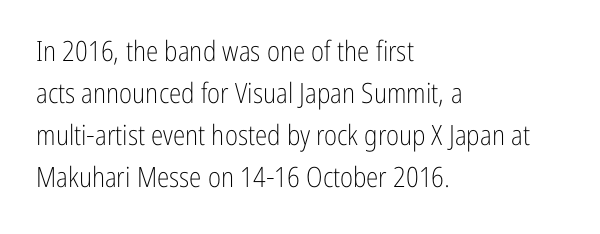
Q: Is the text bold? A: No.
Q: Is the text italic (slanted)? A: No, it is upright.
Q: Is the typeface a serif or a sans-serif typeface? A: Sans-serif.
Q: Is the text underlined? A: No.
Q: How is the paragraph aligned? A: Left-aligned.
Q: Is the spacing between letters normal or unusually wide? A: Normal.
Q: Is the spacing between lines tight, normal or loose? A: Normal.
Q: Width (condensed, normal, or wide)? A: Condensed.
Q: Stroke contrast? A: Low.
Q: x-height? A: Medium.
Q: Monospaced? A: No.
